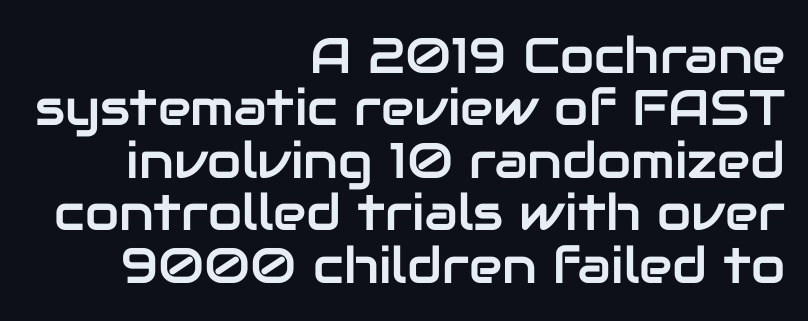
The image shows 50 px sans-serif type, upright; set right-aligned, tight line spacing (1.05x), normal letter spacing, not underlined; low stroke contrast and a medium x-height.
